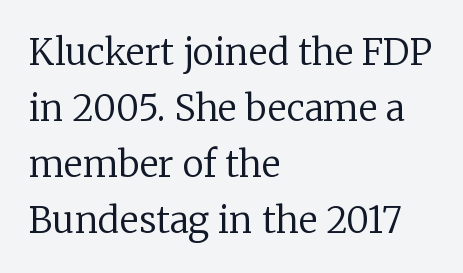
{"serif": "yes", "italic": "no", "bold": "no", "weight": "regular", "width": "normal", "stroke_contrast": "low", "x_height": "medium", "monospaced": "no", "underline": "no", "align": "left", "line_spacing": "normal", "line_spacing_ratio": 1.56, "letter_spacing": "normal", "letter_spacing_em": 0.0, "glyph_px": 36}
